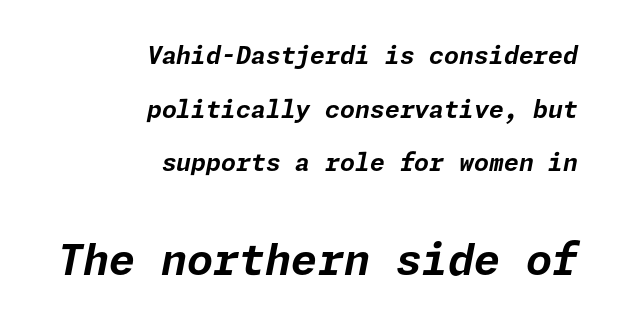
The image shows 42 px bold type, italic (leaning right); set right-aligned, loose line spacing (2.23x), normal letter spacing, not underlined; the second (bottom) block is 1.75x larger; low stroke contrast and a medium x-height.
